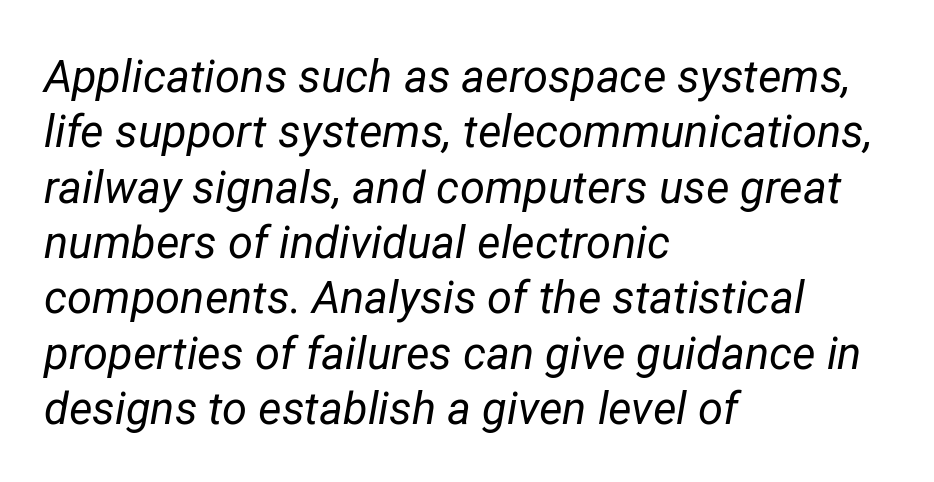
The image shows 45 px regular-weight type, italic (leaning right); set left-aligned, line spacing 1.23x, normal letter spacing, not underlined; low stroke contrast and a medium x-height.
